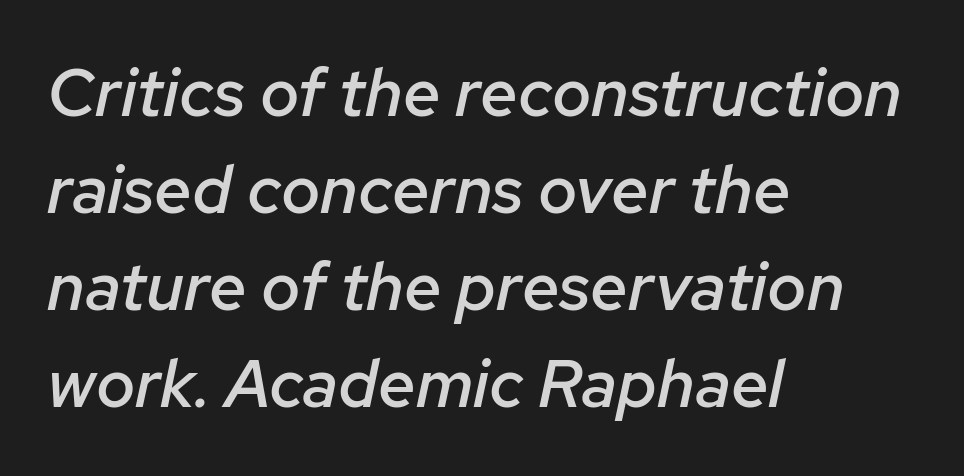
The image shows 67 px semibold type, italic (leaning right); set left-aligned, normal line spacing (1.45x), normal letter spacing, not underlined; low stroke contrast and a medium x-height.
